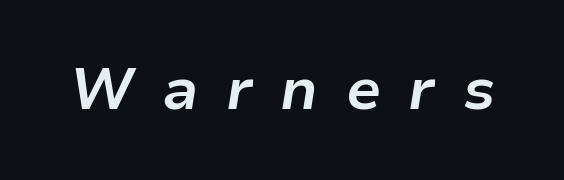
It's the slanting kind of type. A full-strength bold gives these letters their thick strokes. Spacing between characters has been opened up far beyond the box default. The rendering uses natural spacing where letterforms have individual widths.
